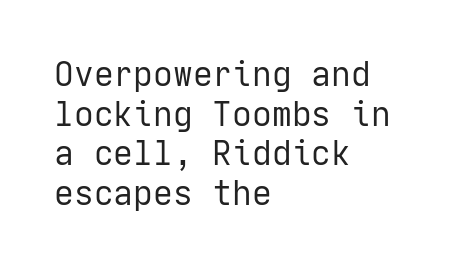
The image shows 33 px regular-weight sans-serif type, upright; set left-aligned, line spacing 1.2x, normal letter spacing, not underlined; low stroke contrast and a medium x-height.
